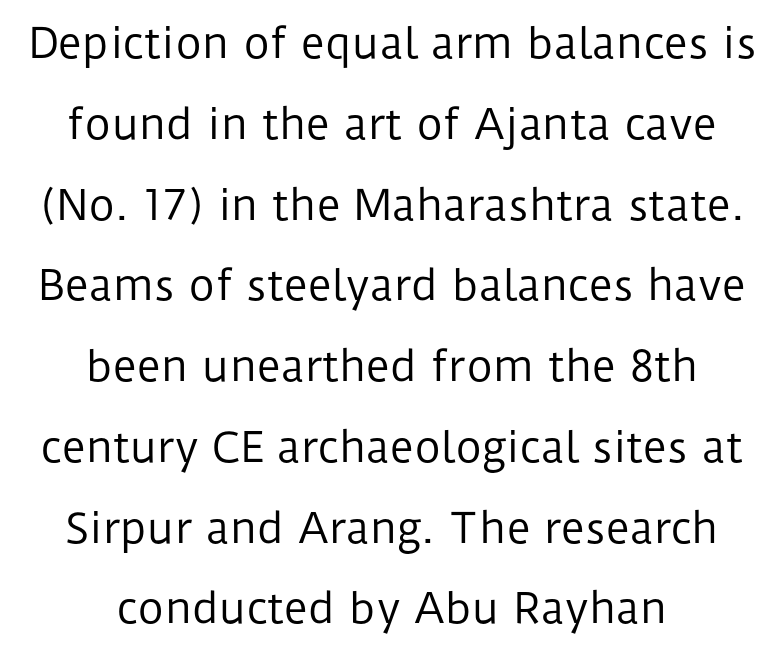
The image shows 41 px regular-weight sans-serif type, upright; set centered, loose line spacing (1.97x), normal letter spacing, not underlined; low stroke contrast and a medium x-height.
